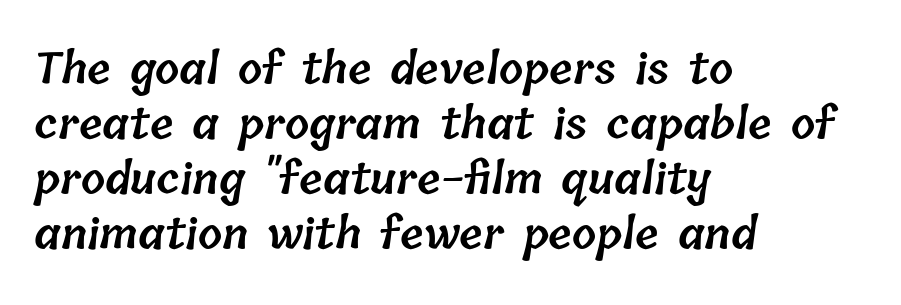
Q: Is the text bold? A: Semi-bold.
Q: Is the text underlined? A: No.
Q: How is the paragraph aligned? A: Left-aligned.
Q: Is the spacing between letters normal or unusually wide? A: Normal.
Q: Is the spacing between lines tight, normal or loose? A: Normal.
Q: Width (condensed, normal, or wide)? A: Normal.
Q: Stroke contrast? A: Low.
Q: x-height? A: Medium.
Q: Monospaced? A: No.
